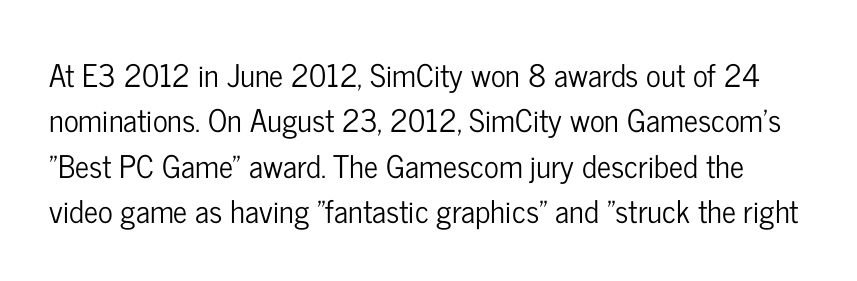
{"serif": "no", "italic": "no", "width": "condensed", "stroke_contrast": "low", "x_height": "medium", "monospaced": "no", "underline": "no", "line_spacing": "normal", "line_spacing_ratio": 1.46, "letter_spacing": "normal", "letter_spacing_em": 0.0, "glyph_px": 31}
